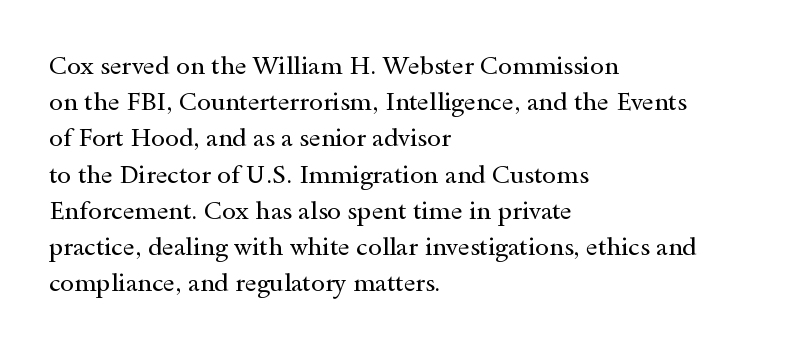
{"italic": "no", "bold": "no", "underline": "no", "align": "left", "line_spacing": "normal", "line_spacing_ratio": 1.45, "letter_spacing": "normal", "letter_spacing_em": 0.0, "glyph_px": 25}
